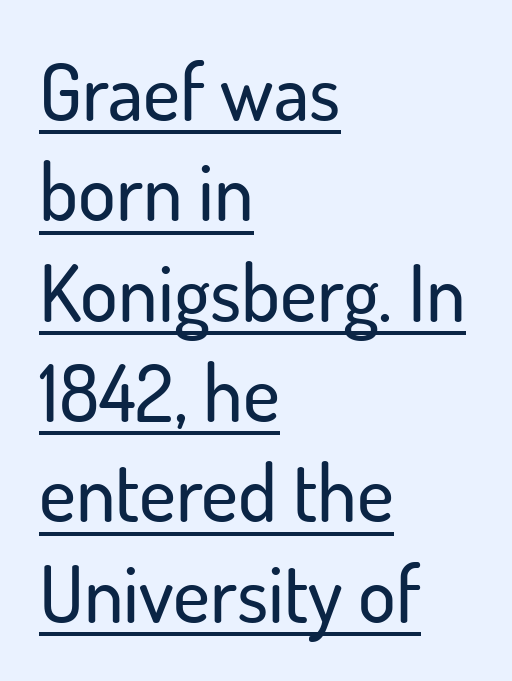
{"serif": "no", "italic": "no", "width": "normal", "stroke_contrast": "low", "x_height": "small", "monospaced": "no", "underline": "yes", "align": "left", "line_spacing": "normal", "line_spacing_ratio": 1.27, "letter_spacing": "normal", "letter_spacing_em": 0.0, "glyph_px": 79}
